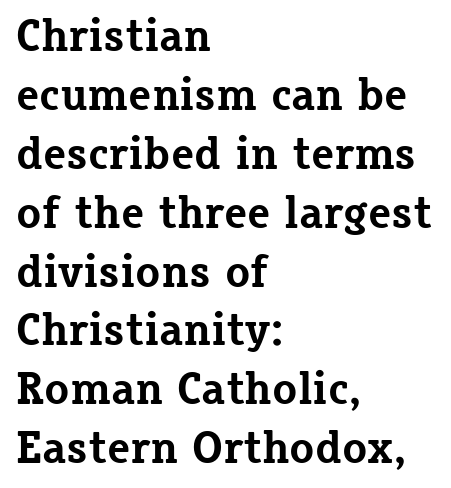
{"serif": "yes", "italic": "no", "bold": "yes", "weight": "bold", "width": "normal", "stroke_contrast": "low", "x_height": "medium", "monospaced": "no", "underline": "no", "align": "left", "line_spacing": "normal", "line_spacing_ratio": 1.28, "letter_spacing": "normal", "letter_spacing_em": 0.0, "glyph_px": 46}
